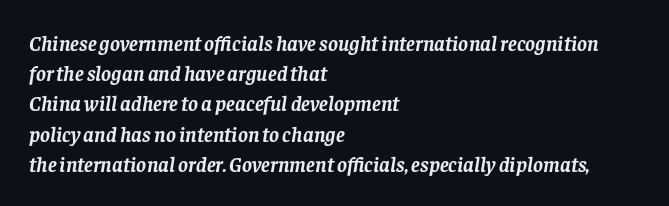
Q: Is the text bold? A: Yes.
Q: Is the text italic (slanted)? A: Yes, it leans right by about 8 degrees.
Q: Is the text underlined? A: No.
Q: How is the paragraph aligned? A: Left-aligned.
Q: Is the spacing between letters normal or unusually wide? A: Normal.
Q: Is the spacing between lines tight, normal or loose? A: Normal.
